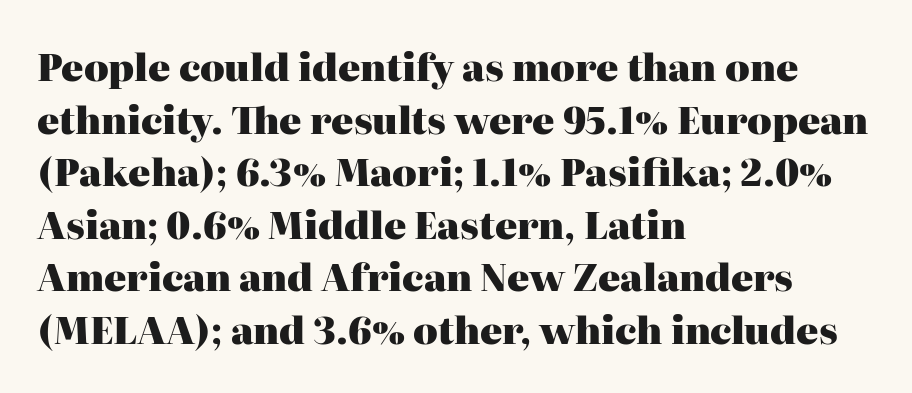
The image shows 37 px heavy serif type, upright; set left-aligned, normal line spacing (1.42x), normal letter spacing, not underlined; high stroke contrast and a medium x-height.
